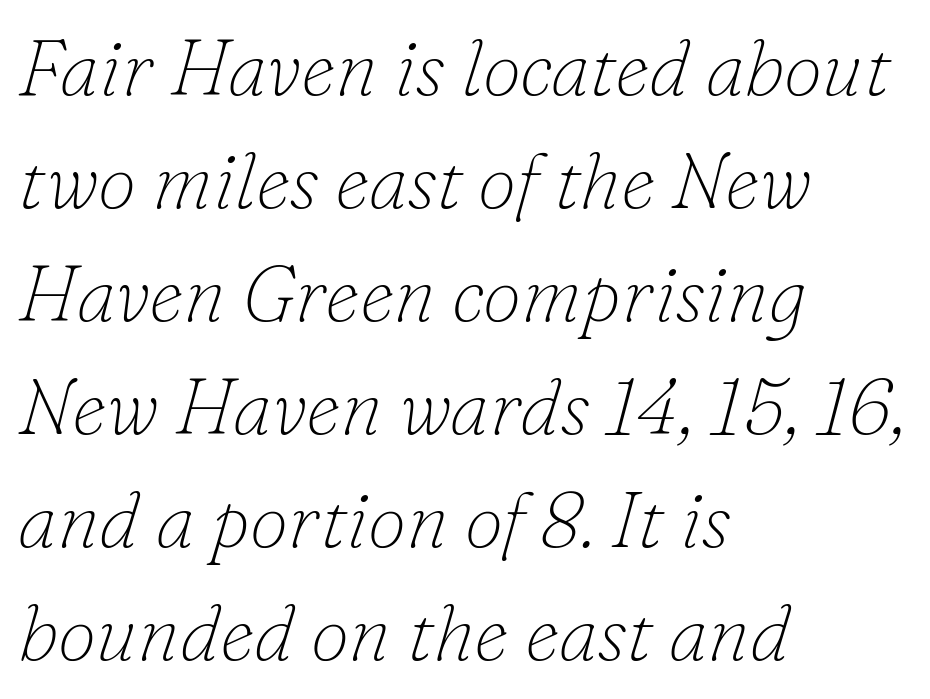
The typeface chosen for these lines features serifs. A classic flush-left, rag-right setting is used for this passage. One glance says typical: line gaps are just what's usual. This sample uses plain, unmodified letter spacing. No letter is thick-stroked: the sample isn't bold. Observe the lean: these are italic letterforms.
